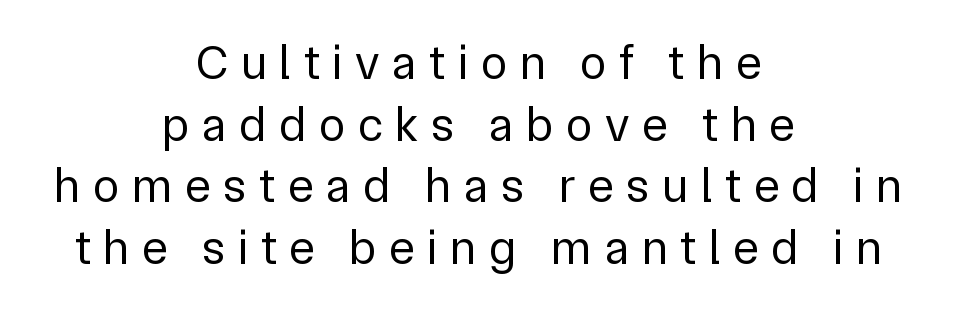
The image shows 49 px regular-weight sans-serif type, upright; set centered, normal line spacing (1.26x), unusually wide letter spacing (+0.25 em), not underlined; low stroke contrast and a medium x-height.
